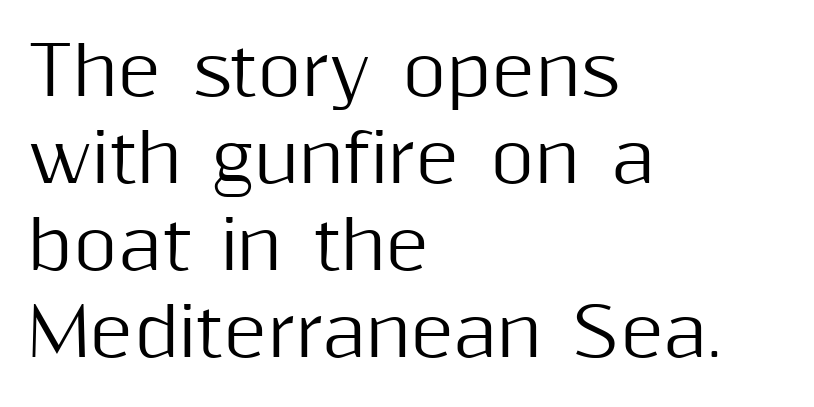
Q: Is the text italic (slanted)? A: No, it is upright.
Q: Is the typeface a serif or a sans-serif typeface? A: Sans-serif.
Q: Is the text underlined? A: No.
Q: How is the paragraph aligned? A: Left-aligned.
Q: Is the spacing between letters normal or unusually wide? A: Normal.
Q: Is the spacing between lines tight, normal or loose? A: Normal.
Q: Width (condensed, normal, or wide)? A: Normal.
Q: Stroke contrast? A: Medium.
Q: x-height? A: Medium.
Q: Monospaced? A: No.
